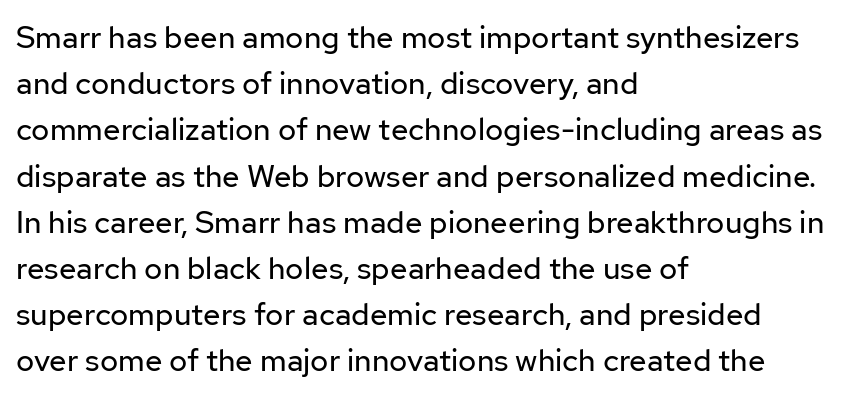
If you drew a line through each stem, it would be perfectly vertical. Check under the words: just untouched page. You could not count columns in this text — the font is proportionally spaced. Baseline-to-baseline distance is the conventional proportion of letter height. The line texture is even and compact thanks to regular tracking.
